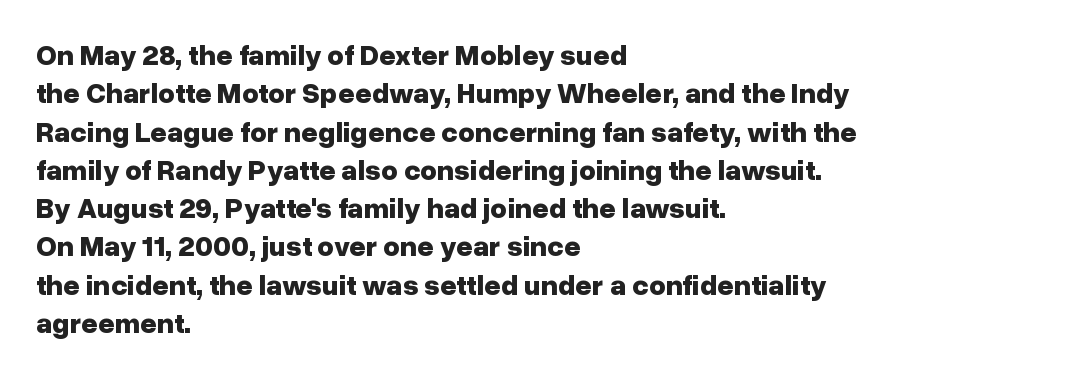
{"serif": "no", "italic": "no", "bold": "yes", "weight": "bold", "width": "normal", "stroke_contrast": "low", "x_height": "medium", "monospaced": "no", "underline": "no", "align": "left", "line_spacing": "normal", "line_spacing_ratio": 1.32, "letter_spacing": "normal", "letter_spacing_em": 0.0, "glyph_px": 29}
